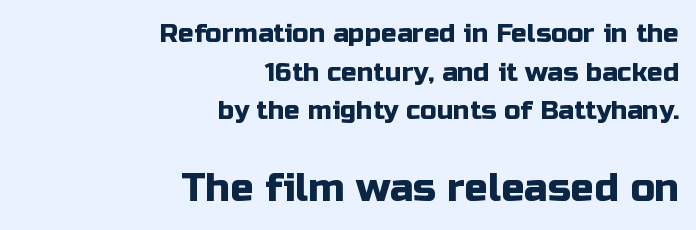
Check the space under the baseline: it is left empty. Grotesque or geometric, the face here clearly has no serifs. In terms of letterspacing, this is plain default setting. The lines in this sample share a right terminus and differ only in where they begin. Vertical spacing — default. Looks like regular typesetting: each glyph gets only the width it needs.
